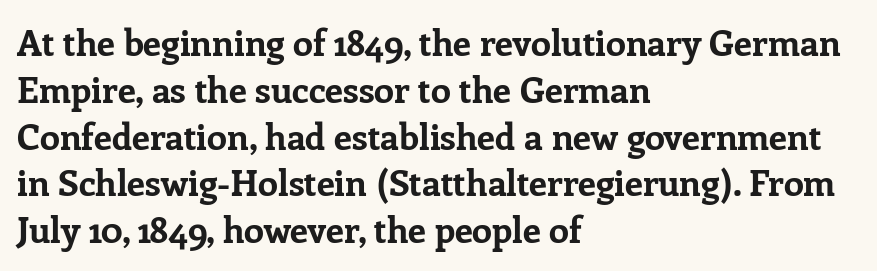
The image shows 36 px bold serif type, upright; set left-aligned, normal line spacing (1.3x), normal letter spacing, not underlined; low stroke contrast and a medium x-height.
